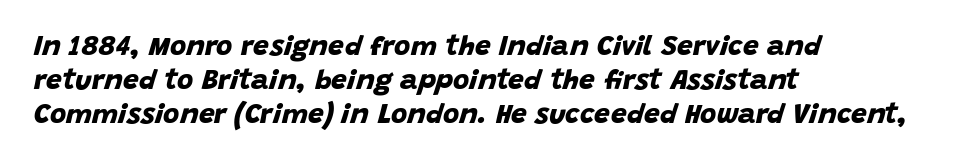
The image shows 28 px bold sans-serif type; set left-aligned, line spacing 1.21x, normal letter spacing, not underlined; low stroke contrast and a large x-height.
